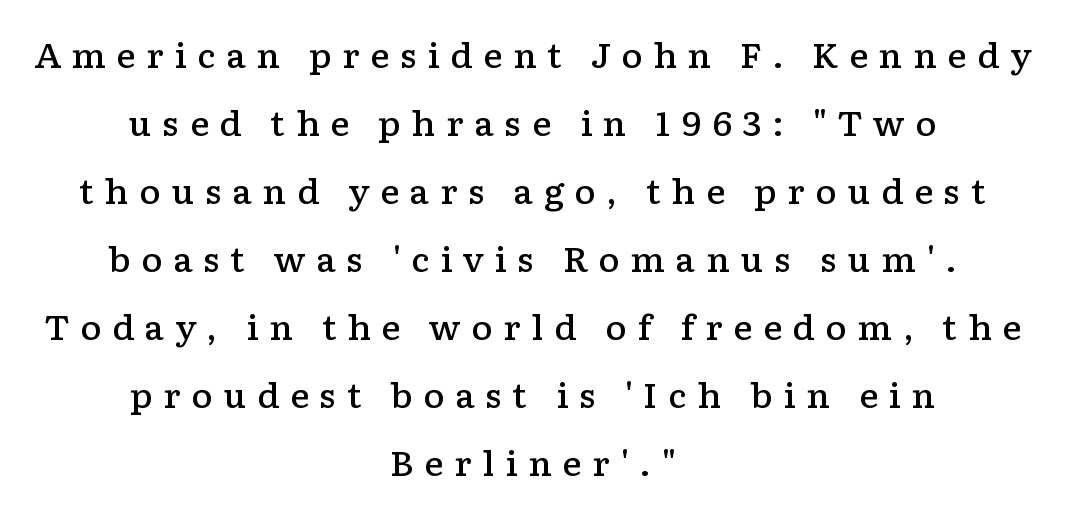
Casual observation: everything's sitting right in the middle. Each letter keeps its own natural width here, so spacing adapts to shape. Weight: semibold (demi). No word sits above an underline.
